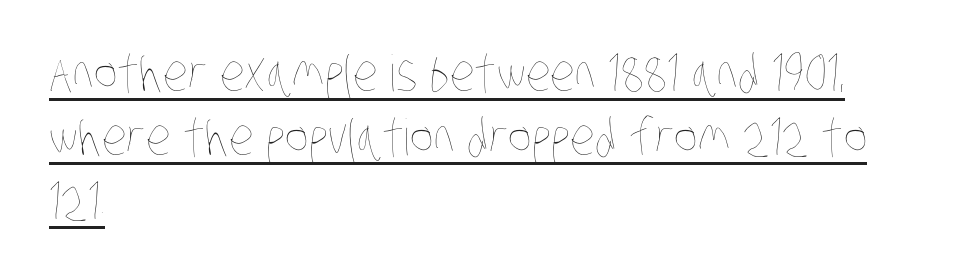
The passage shown has conventional tracking throughout. The glyphs are accompanied by a horizontal stroke just below them. Which margin do the lines hug? The left one — the right edge is uneven. Honestly, the row spacing looks completely unremarkable. Compared with a typical body face, this is equally light or lighter still. This sample has the flowing, uneven cadence of proportional lettering.
